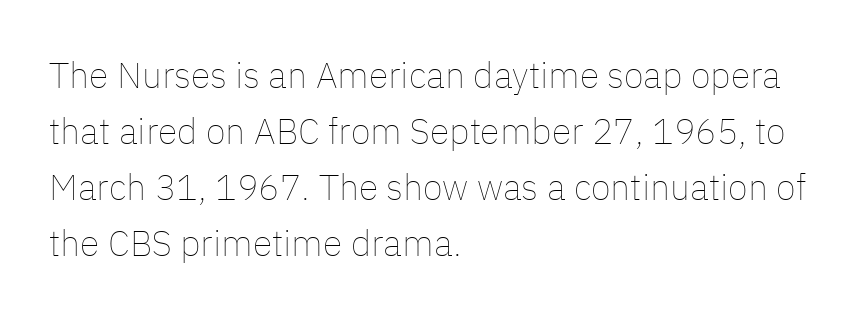
Q: Is the text bold? A: No.
Q: Is the text italic (slanted)? A: No, it is upright.
Q: Is the text underlined? A: No.
Q: How is the paragraph aligned? A: Left-aligned.
Q: Is the spacing between letters normal or unusually wide? A: Normal.
Q: Is the spacing between lines tight, normal or loose? A: Normal.
Q: Width (condensed, normal, or wide)? A: Normal.
Q: Stroke contrast? A: Low.
Q: x-height? A: Medium.
Q: Monospaced? A: No.
